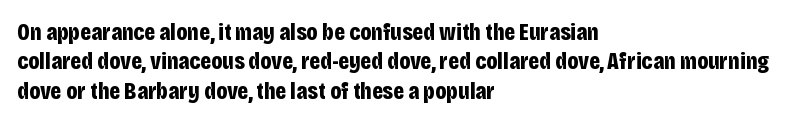
Check the space under the baseline: it is left empty. Words appear dense and cohesive because spacing is normal. Summary of weight: heavy, a full bold. Caption: multi-line text, flush left, ragged right.
